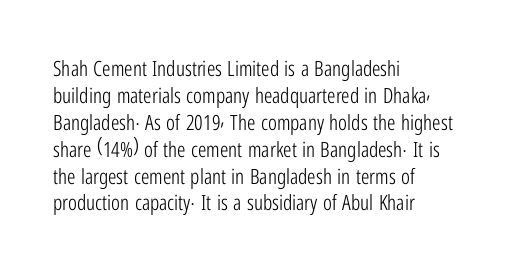
These lines keep a tight, regular rhythm from letter to letter. The rows are spaced the way most documents space them. Nothing heavy about these letters — not bold at all. A roman cut, with each character standing at attention. Check under the words: just untouched page. All the whitespace from short lines collects on the right.
